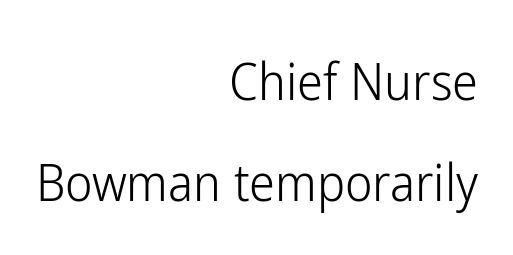
The image shows 52 px light, condensed sans-serif type, upright; set right-aligned, loose line spacing (1.94x), normal letter spacing, not underlined; low stroke contrast and a medium x-height.
